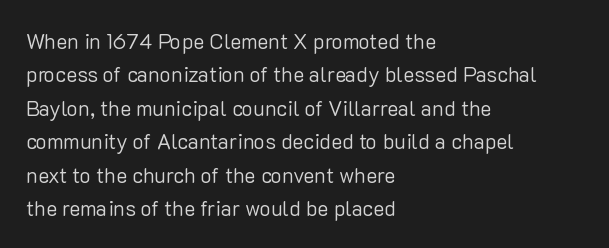
{"italic": "no", "bold": "no", "underline": "no", "align": "left", "line_spacing": "normal", "line_spacing_ratio": 1.59, "letter_spacing": "normal", "letter_spacing_em": 0.0, "glyph_px": 21}
